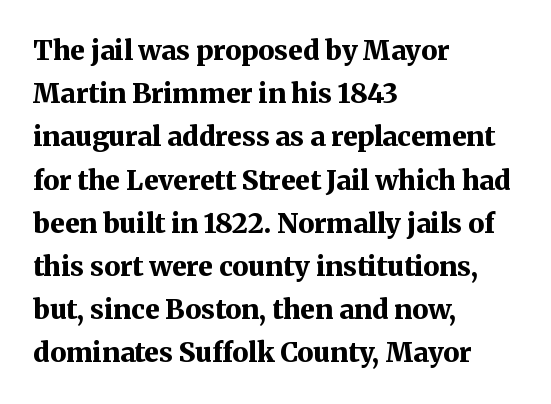
{"italic": "no", "bold": "yes", "underline": "no", "align": "left", "line_spacing": "normal", "line_spacing_ratio": 1.6, "letter_spacing": "normal", "letter_spacing_em": 0.0, "glyph_px": 27}
